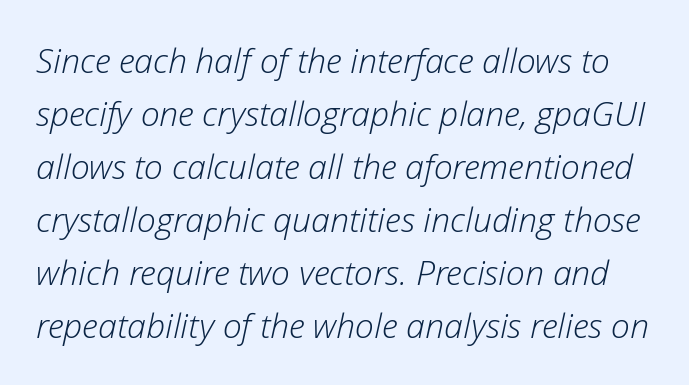
The image shows 34 px light type, italic (leaning right); set normal line spacing (1.56x), normal letter spacing, not underlined; low stroke contrast and a medium x-height.
